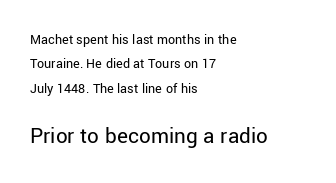
{"italic": "no", "bold": "no", "underline": "no", "align": "left", "line_spacing_ratio": 1.74, "letter_spacing": "normal", "letter_spacing_em": 0.0, "larger_block": "second", "size_ratio": 1.64, "glyph_px": 23}
